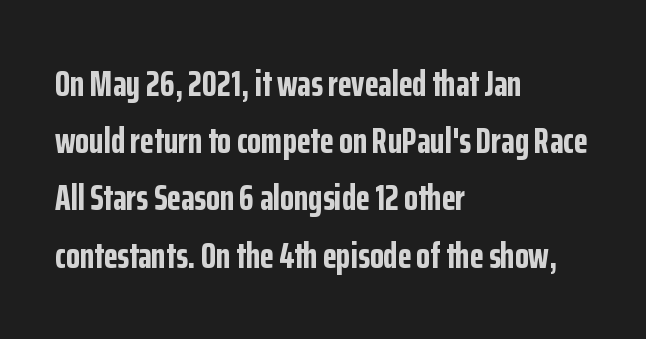
Observe the ordinary spacing: letters are neighbours, not strangers. The passage shown is typed in a proportional face where columns would drift. Vertical strokes here are truly vertical. Lines of text with bare space underneath. All the whitespace from short lines collects on the right.
